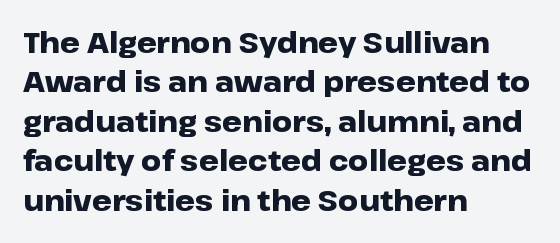
Spacing verdict: proportional, widths tailored to each character. Nothing unusual about the tracking: characters are spaced as the font intends. Does the copy run flush right? No — it runs flush left. Nope, no serifs anywhere on these letters. The passage shown is emphatically bold. A bare baseline throughout the passage.
